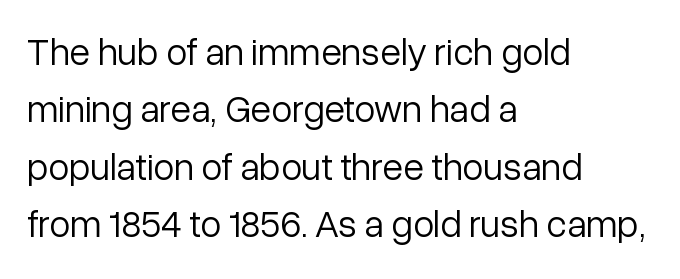
Q: Is the text bold? A: No.
Q: Is the text italic (slanted)? A: No, it is upright.
Q: Is the typeface a serif or a sans-serif typeface? A: Sans-serif.
Q: Is the text underlined? A: No.
Q: How is the paragraph aligned? A: Left-aligned.
Q: Is the spacing between letters normal or unusually wide? A: Normal.
Q: Is the spacing between lines tight, normal or loose? A: Normal.
Q: Width (condensed, normal, or wide)? A: Normal.
Q: Stroke contrast? A: Low.
Q: x-height? A: Medium.
Q: Monospaced? A: No.
